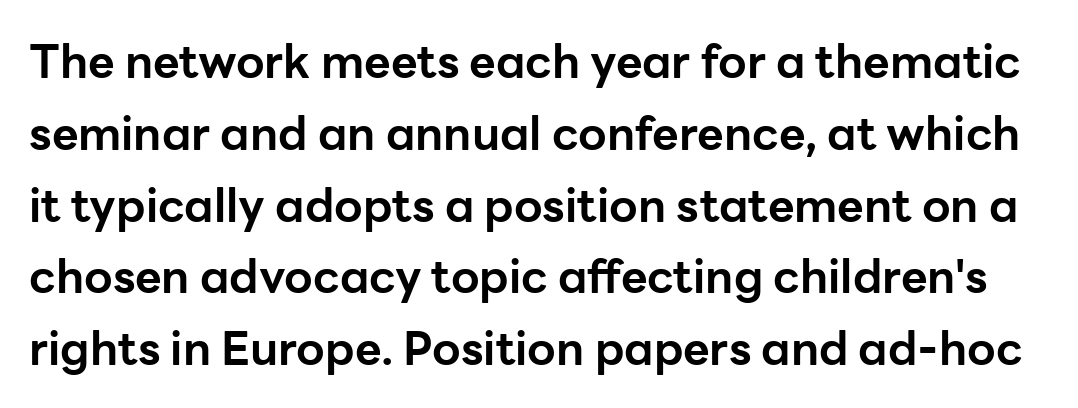
Q: Is the text bold? A: Yes.
Q: Is the text italic (slanted)? A: No, it is upright.
Q: Is the typeface a serif or a sans-serif typeface? A: Sans-serif.
Q: Is the text underlined? A: No.
Q: Is the spacing between letters normal or unusually wide? A: Normal.
Q: Is the spacing between lines tight, normal or loose? A: Normal.
Q: Width (condensed, normal, or wide)? A: Normal.
Q: Stroke contrast? A: Low.
Q: x-height? A: Medium.
Q: Monospaced? A: No.
